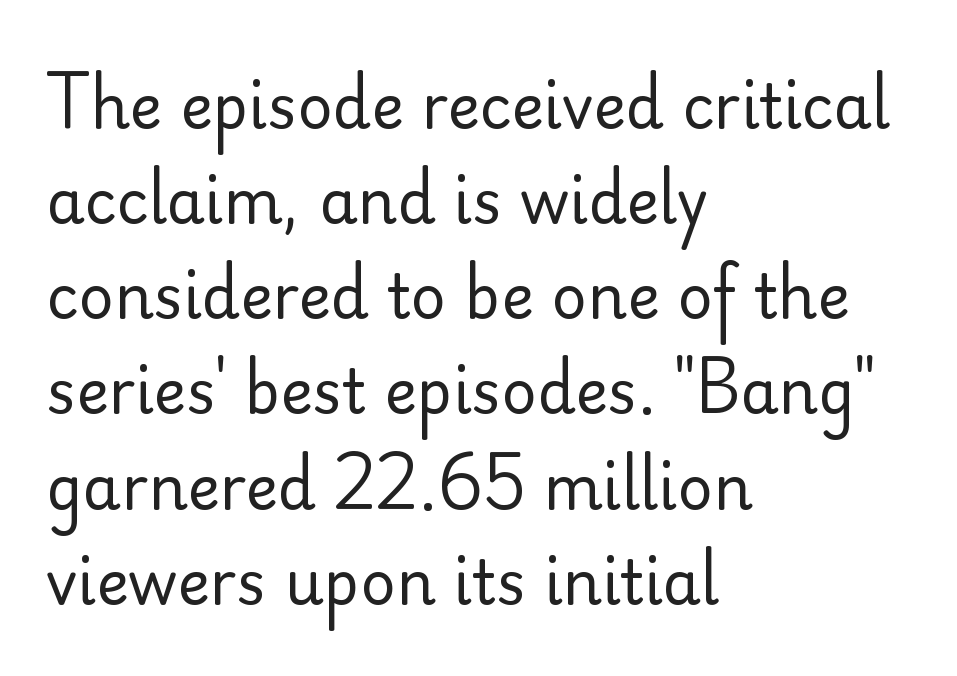
{"serif": "no", "italic": "no", "bold": "no", "weight": "regular", "width": "normal", "stroke_contrast": "low", "x_height": "small", "monospaced": "no", "underline": "no", "align": "left", "line_spacing": "normal", "line_spacing_ratio": 1.56, "letter_spacing": "normal", "letter_spacing_em": 0.0, "glyph_px": 61}
